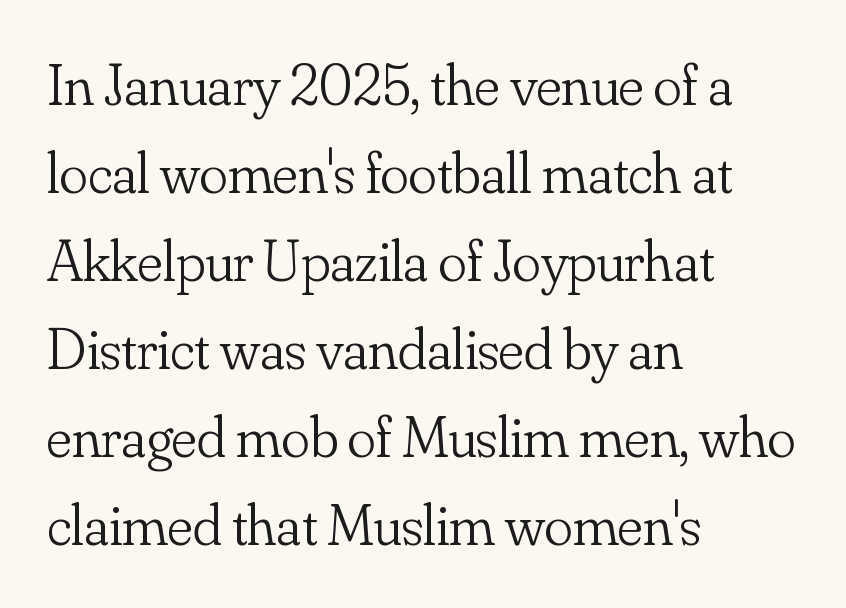
The image shows 59 px light serif type, upright; set left-aligned, normal line spacing (1.49x), normal letter spacing, not underlined; low stroke contrast and a small x-height.
